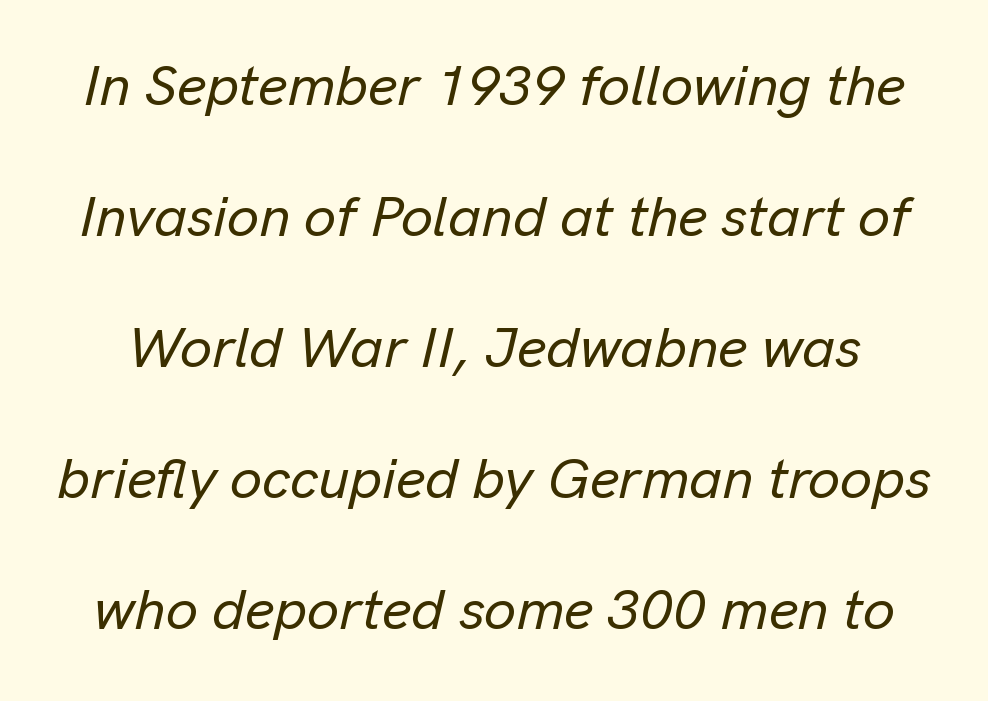
Q: Is the text italic (slanted)? A: Yes, it leans right by about 13 degrees.
Q: Is the text underlined? A: No.
Q: Is the spacing between letters normal or unusually wide? A: Normal.
Q: Is the spacing between lines tight, normal or loose? A: Loose.
Q: Width (condensed, normal, or wide)? A: Normal.
Q: Stroke contrast? A: Low.
Q: x-height? A: Medium.
Q: Monospaced? A: No.
